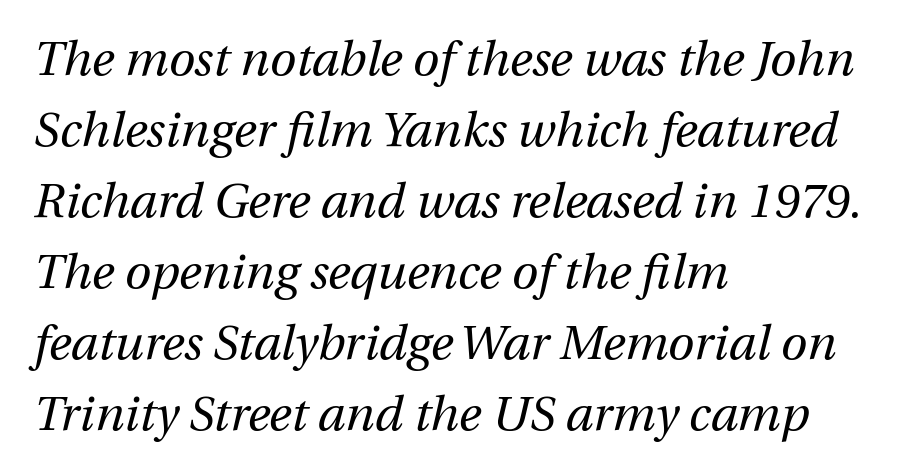
Q: Is the text bold? A: No.
Q: Is the text italic (slanted)? A: Yes, it leans right by about 12 degrees.
Q: Is the text underlined? A: No.
Q: How is the paragraph aligned? A: Left-aligned.
Q: Is the spacing between letters normal or unusually wide? A: Normal.
Q: Is the spacing between lines tight, normal or loose? A: Normal.
Q: Width (condensed, normal, or wide)? A: Normal.
Q: Stroke contrast? A: Medium.
Q: x-height? A: Medium.
Q: Monospaced? A: No.
